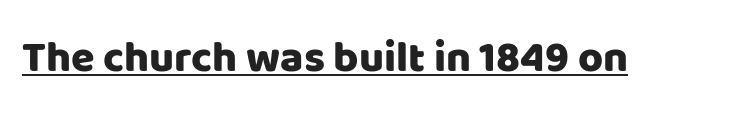
The image shows 43 px sans-serif type, upright; set normal letter spacing, underlined; low stroke contrast and a large x-height.
